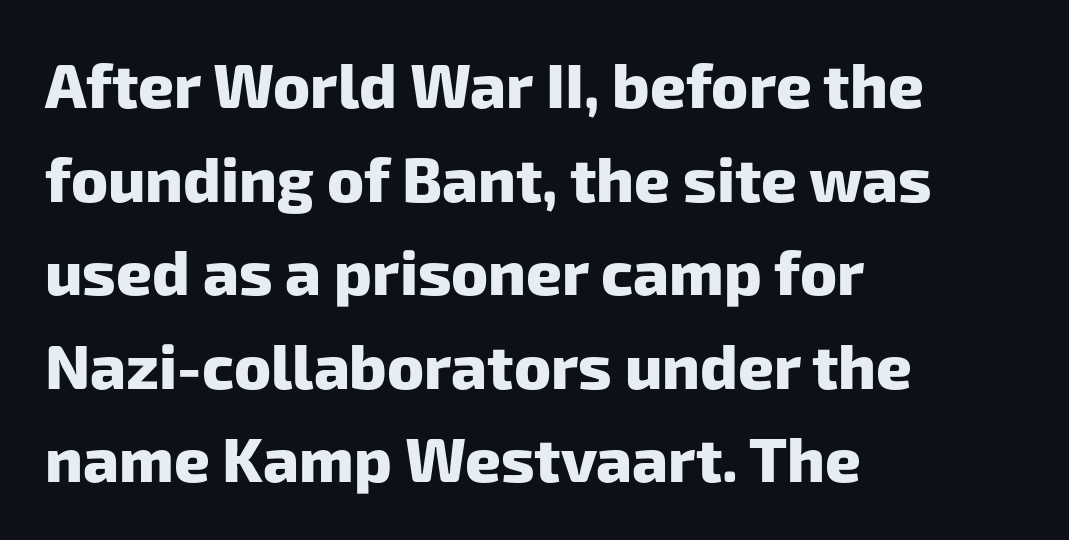
{"serif": "no", "bold": "yes", "weight": "heavy", "width": "normal", "stroke_contrast": "low", "x_height": "medium", "monospaced": "no", "underline": "no", "align": "left", "line_spacing": "normal", "line_spacing_ratio": 1.51, "letter_spacing": "normal", "letter_spacing_em": 0.0, "glyph_px": 62}
